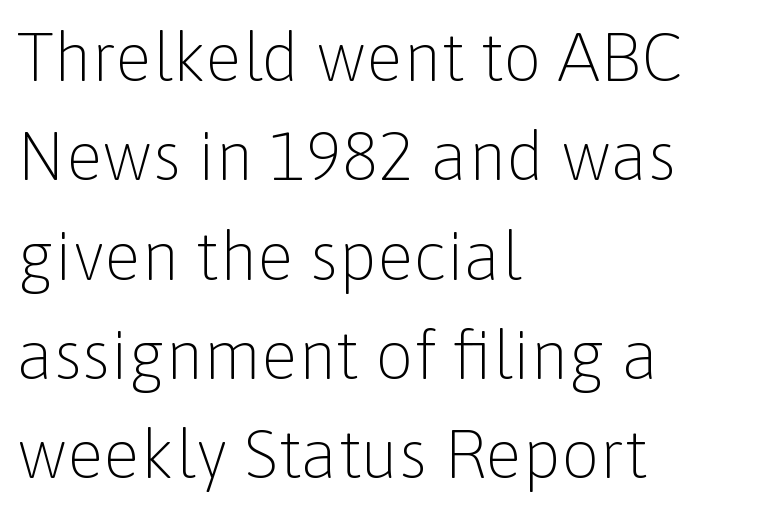
{"serif": "no", "italic": "no", "bold": "no", "weight": "light", "width": "normal", "stroke_contrast": "low", "x_height": "medium", "monospaced": "no", "underline": "no", "align": "left", "line_spacing": "normal", "line_spacing_ratio": 1.46, "letter_spacing": "normal", "letter_spacing_em": 0.0, "glyph_px": 68}
